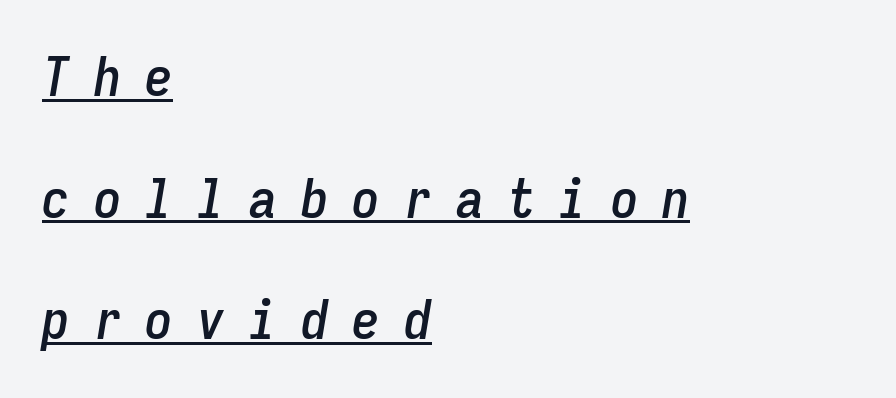
{"italic": "yes", "lean": "right", "slant_degrees": 9, "width": "condensed", "stroke_contrast": "low", "x_height": "medium", "monospaced": "yes", "underline": "yes", "align": "left", "line_spacing": "loose", "line_spacing_ratio": 2.21, "letter_spacing": "wide", "letter_spacing_em": 0.44, "glyph_px": 55}
